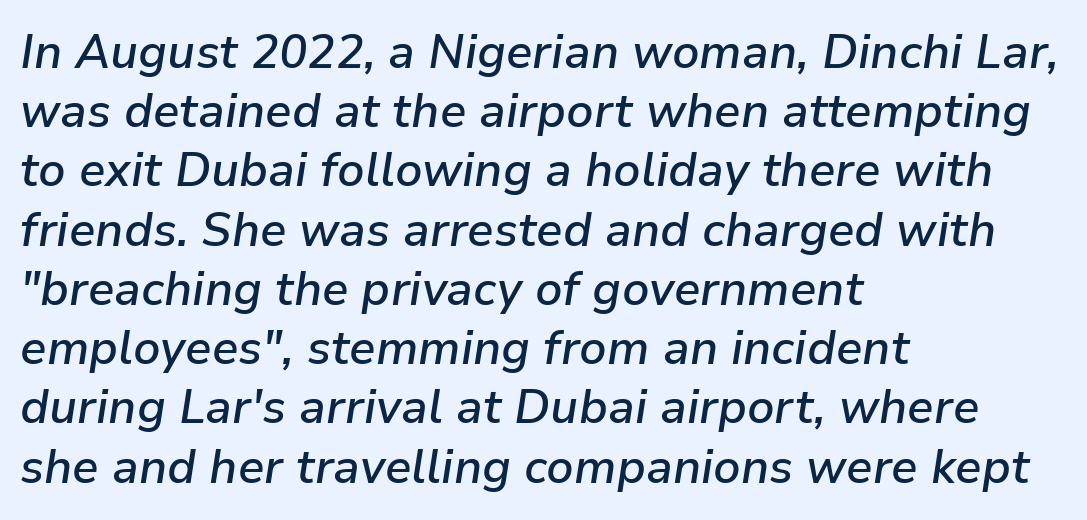
Q: Is the text bold? A: Semi-bold.
Q: Is the text italic (slanted)? A: Yes, it leans right by about 9 degrees.
Q: Is the text underlined? A: No.
Q: How is the paragraph aligned? A: Left-aligned.
Q: Is the spacing between letters normal or unusually wide? A: Normal.
Q: Is the spacing between lines tight, normal or loose? A: Normal.
Q: Width (condensed, normal, or wide)? A: Normal.
Q: Stroke contrast? A: Low.
Q: x-height? A: Medium.
Q: Monospaced? A: No.
